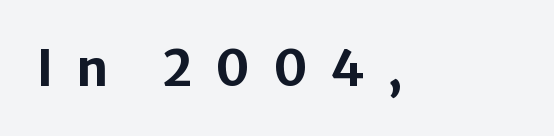
This sample has the flowing, uneven cadence of proportional lettering. Clear beneath every line of the passage. Bold? Absolutely — the strokes are thick and heavy. How are the letters spaced? Widely, with obvious added tracking. A typesetter would mark this as roman, not italic.
